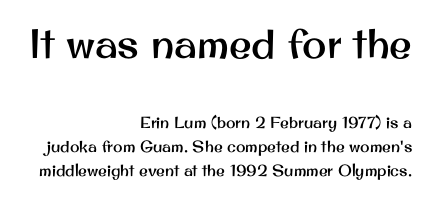
Q: Is the text italic (slanted)? A: No, it is upright.
Q: Is the typeface a serif or a sans-serif typeface? A: Sans-serif.
Q: Is the text underlined? A: No.
Q: How is the paragraph aligned? A: Right-aligned.
Q: Is the spacing between letters normal or unusually wide? A: Normal.
Q: Is the spacing between lines tight, normal or loose? A: Normal.
Q: Which block of text is set in a larger size, the first (top) or the second (bottom)? A: The first (top) one.
Q: Width (condensed, normal, or wide)? A: Normal.
Q: Stroke contrast? A: Medium.
Q: x-height? A: Small.
Q: Monospaced? A: No.
